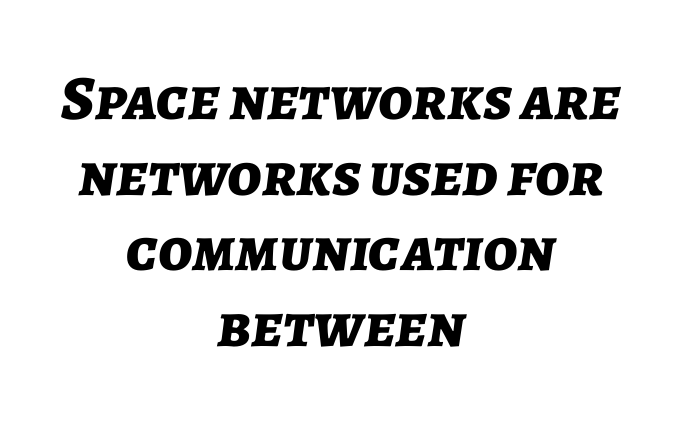
Looks like regular typesetting: each glyph gets only the width it needs. The passage shown is emphatically bold. There's an unmistakable incline to the writing here. Compared with typical body copy, the letter spacing here is the same. Teacher's note: observe the equal gaps on both sides — that is centered alignment.
